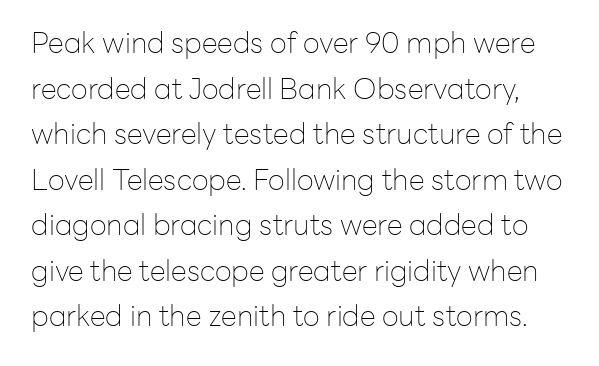
Only glyphs here, with clear space below each row. Interline gaps are of average width in this sample. Style check: upright. Stems and bowls with no extra thickness — not bold. To sum up the face: it is a sans, with no serifs.
